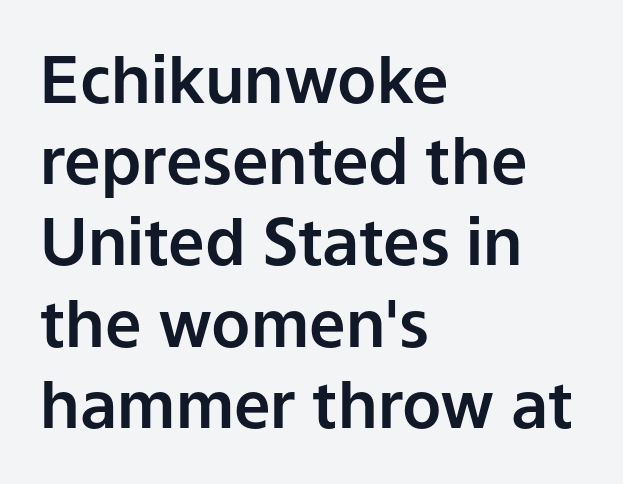
The image shows 65 px sans-serif type, upright; set left-aligned, normal line spacing (1.25x), normal letter spacing, not underlined; low stroke contrast and a medium x-height.
